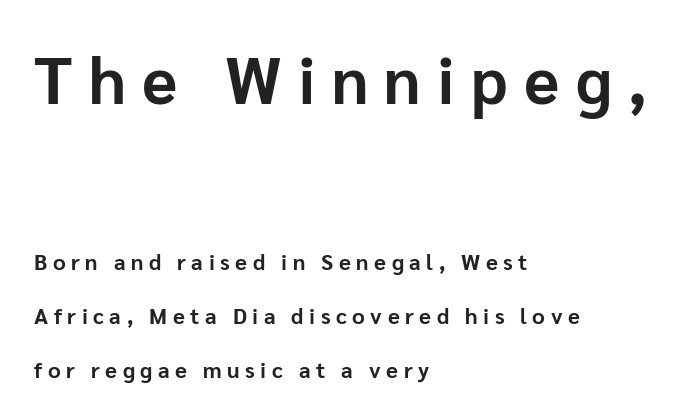
Q: Is the text bold? A: Yes.
Q: Is the text italic (slanted)? A: No, it is upright.
Q: Is the typeface a serif or a sans-serif typeface? A: Sans-serif.
Q: Is the text underlined? A: No.
Q: How is the paragraph aligned? A: Left-aligned.
Q: Is the spacing between letters normal or unusually wide? A: Unusually wide.
Q: Is the spacing between lines tight, normal or loose? A: Loose.
Q: Which block of text is set in a larger size, the first (top) or the second (bottom)? A: The first (top) one.
Q: Width (condensed, normal, or wide)? A: Normal.
Q: Stroke contrast? A: Low.
Q: x-height? A: Medium.
Q: Monospaced? A: No.
